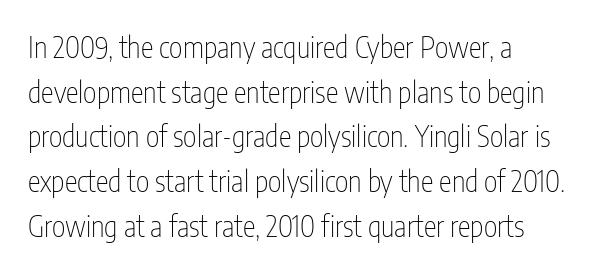
Stems and bowls with no extra thickness — not bold. Letterform terminals end flat and unadorned throughout the passage. Proportional: the letters do not fall into vertical columns. The letters stand upright; this is a roman face. The rendering anchors every line to the left-hand side. Lines of text with bare space underneath.
